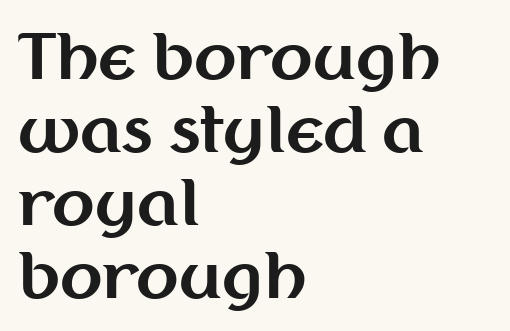
Here the designer chose a conventional face with non-uniform glyph widths. The rendering keeps characters at their native spacing. The compositor pushed each line to the left boundary. This is heavy type, rendered in bold.
